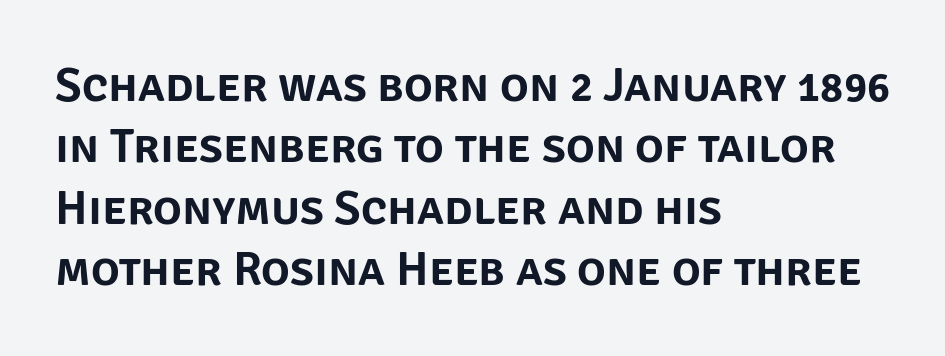
The image shows 48 px sans-serif type, upright; set left-aligned, normal line spacing (1.28x), normal letter spacing, not underlined; low stroke contrast and a large x-height.
